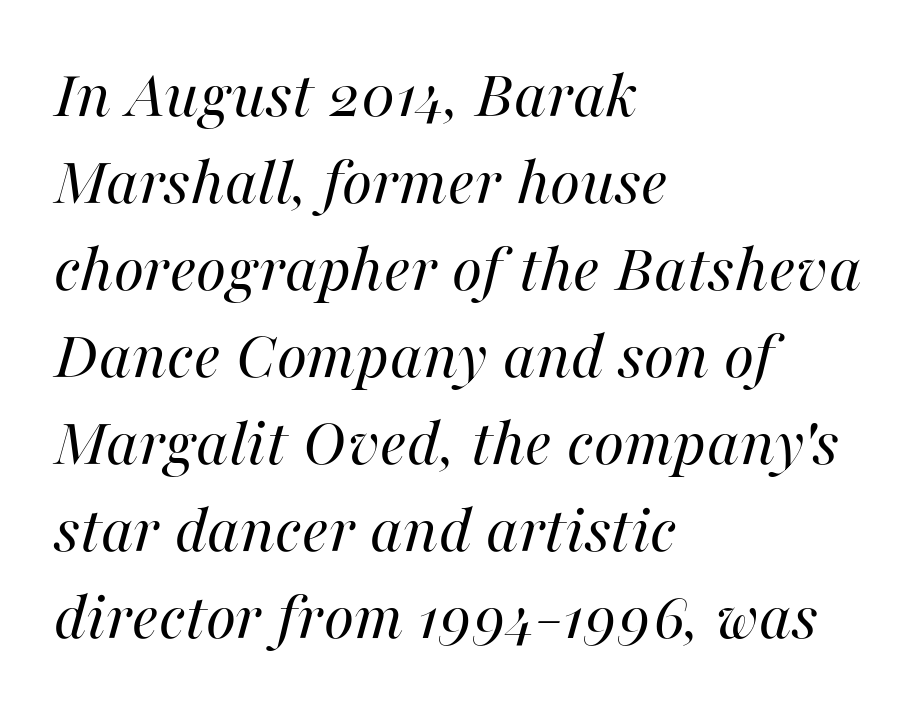
The image shows 69 px regular-weight type, italic (leaning right); set left-aligned, normal line spacing (1.26x), normal letter spacing, not underlined; high stroke contrast and a medium x-height.
